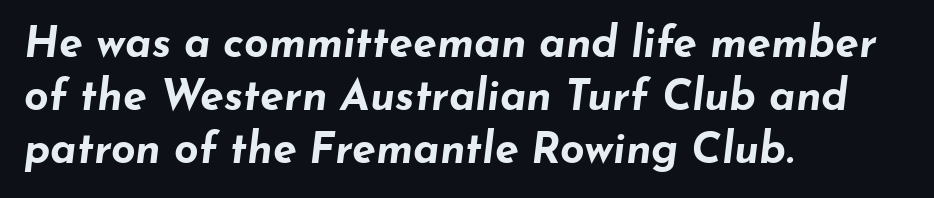
{"italic": "yes", "lean": "right", "slant_degrees": 7, "bold": "yes", "weight": "bold", "width": "wide", "stroke_contrast": "low", "x_height": "small", "monospaced": "no", "underline": "no", "align": "left", "line_spacing_ratio": 1.23, "letter_spacing": "normal", "letter_spacing_em": 0.0, "glyph_px": 43}
